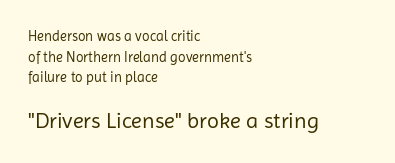
{"italic": "no", "bold": "no", "underline": "no", "align": "left", "line_spacing": "normal", "line_spacing_ratio": 1.47, "letter_spacing": "normal", "letter_spacing_em": 0.0, "larger_block": "second", "size_ratio": 1.57, "glyph_px": 22}
